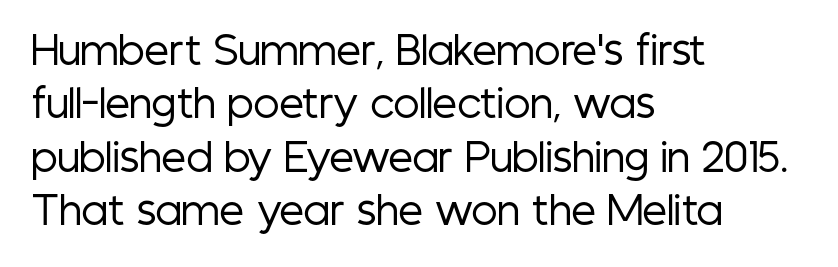
{"serif": "no", "italic": "no", "bold": "no", "weight": "regular", "width": "condensed", "stroke_contrast": "low", "x_height": "medium", "monospaced": "no", "underline": "no", "align": "left", "line_spacing": "normal", "line_spacing_ratio": 1.37, "letter_spacing": "normal", "letter_spacing_em": 0.0, "glyph_px": 39}
